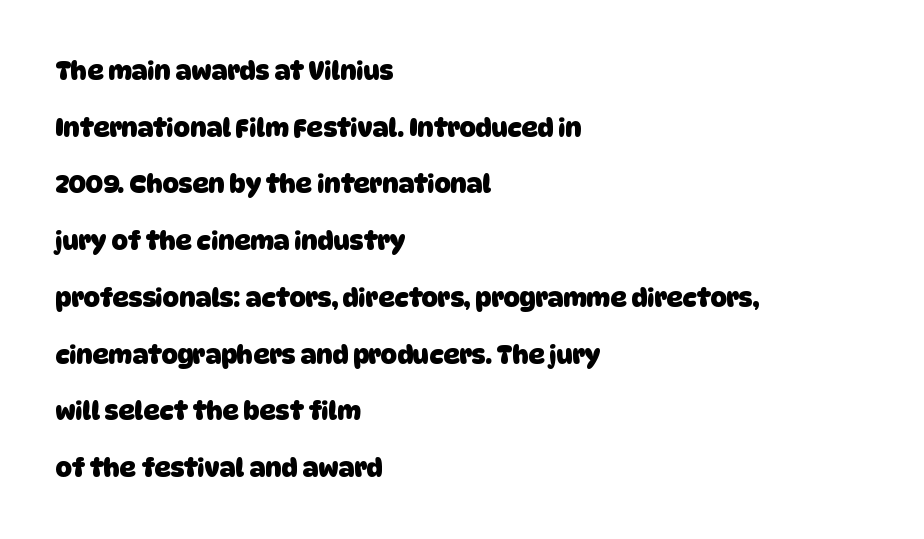
Successive baselines arrive slowly, with a big drop between each. The paragraph shown leans on its left margin. No extra tracking has been applied to these lines. Has an underline been added? It has not.
